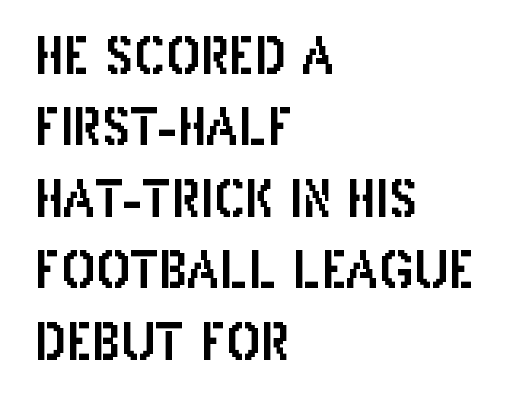
Q: Is the text italic (slanted)? A: No, it is upright.
Q: Is the typeface a serif or a sans-serif typeface? A: Sans-serif.
Q: Is the text underlined? A: No.
Q: How is the paragraph aligned? A: Left-aligned.
Q: Is the spacing between letters normal or unusually wide? A: Normal.
Q: Is the spacing between lines tight, normal or loose? A: Normal.
Q: Width (condensed, normal, or wide)? A: Condensed.
Q: Stroke contrast? A: Low.
Q: x-height? A: Large.
Q: Monospaced? A: No.
